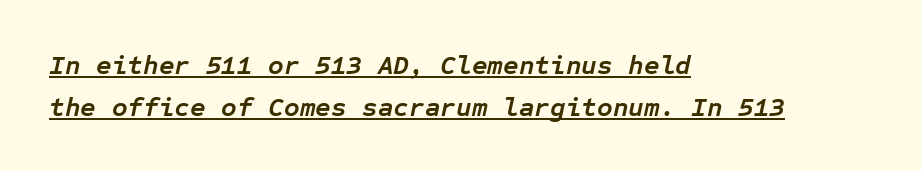
{"italic": "yes", "lean": "right", "slant_degrees": 12, "bold": "yes", "underline": "yes", "align": "left", "line_spacing": "normal", "line_spacing_ratio": 1.55, "letter_spacing": "normal", "letter_spacing_em": 0.0, "glyph_px": 27}
